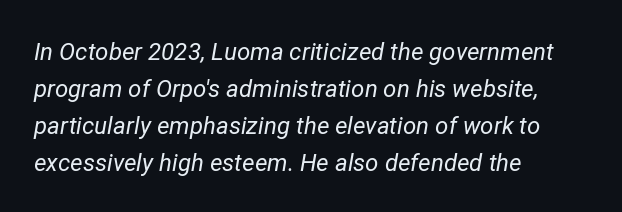
Yep, that's italic — everything's leaning. The space beneath each line is pristine and unruled. Horizontal bands of white between lines are of average thickness. The strokes are not fattened; the text isn't bold. Here the glyphs are tracked normally, forming tight word shapes. Reading down the block, your eye returns to a fixed left position each line.
